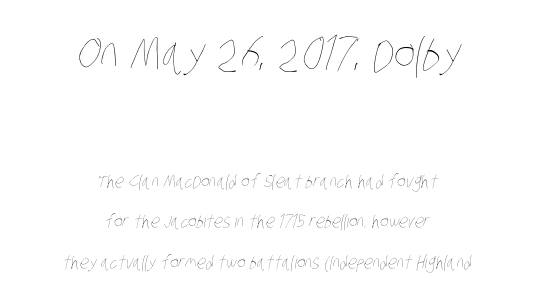
{"bold": "no", "weight": "thin", "width": "condensed", "stroke_contrast": "low", "x_height": "large", "monospaced": "no", "underline": "no", "align": "center", "line_spacing": "loose", "line_spacing_ratio": 2.26, "letter_spacing": "normal", "letter_spacing_em": 0.0, "larger_block": "first", "size_ratio": 2.56, "glyph_px": 46}
